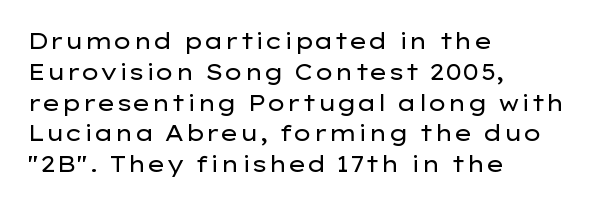
Q: Is the text bold? A: No.
Q: Is the text italic (slanted)? A: No, it is upright.
Q: Is the text underlined? A: No.
Q: How is the paragraph aligned? A: Left-aligned.
Q: Is the spacing between letters normal or unusually wide? A: Normal.
Q: Is the spacing between lines tight, normal or loose? A: Normal.
